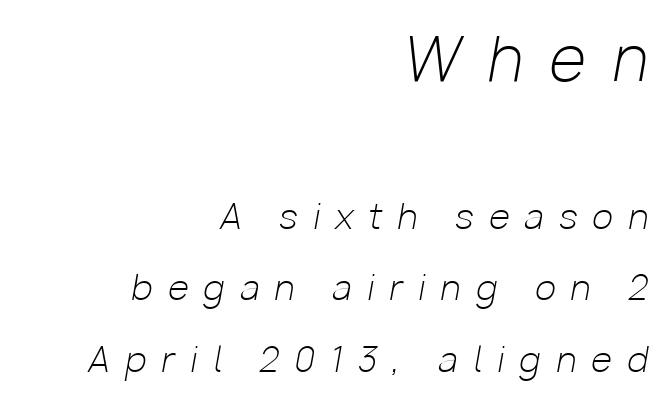
{"italic": "yes", "lean": "right", "slant_degrees": 10, "bold": "no", "weight": "light", "width": "normal", "stroke_contrast": "low", "x_height": "medium", "monospaced": "no", "underline": "no", "align": "right", "line_spacing": "loose", "line_spacing_ratio": 2.1, "letter_spacing": "wide", "letter_spacing_em": 0.45, "larger_block": "first", "size_ratio": 1.76, "glyph_px": 60}
